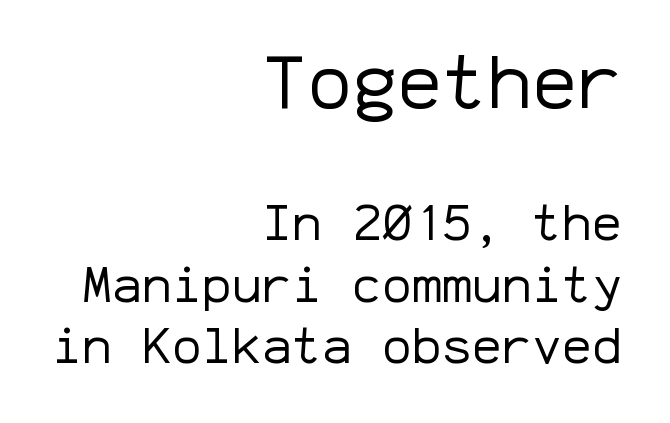
{"serif": "no", "italic": "no", "bold": "no", "weight": "regular", "width": "normal", "stroke_contrast": "low", "x_height": "medium", "monospaced": "yes", "underline": "no", "align": "right", "line_spacing_ratio": 1.23, "letter_spacing": "normal", "letter_spacing_em": 0.0, "larger_block": "first", "size_ratio": 1.5, "glyph_px": 75}
